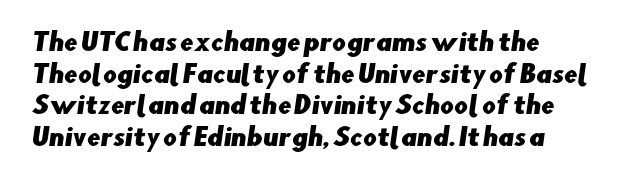
{"underline": "no", "line_spacing": "normal", "line_spacing_ratio": 1.32, "letter_spacing": "normal", "letter_spacing_em": 0.0, "glyph_px": 24}
